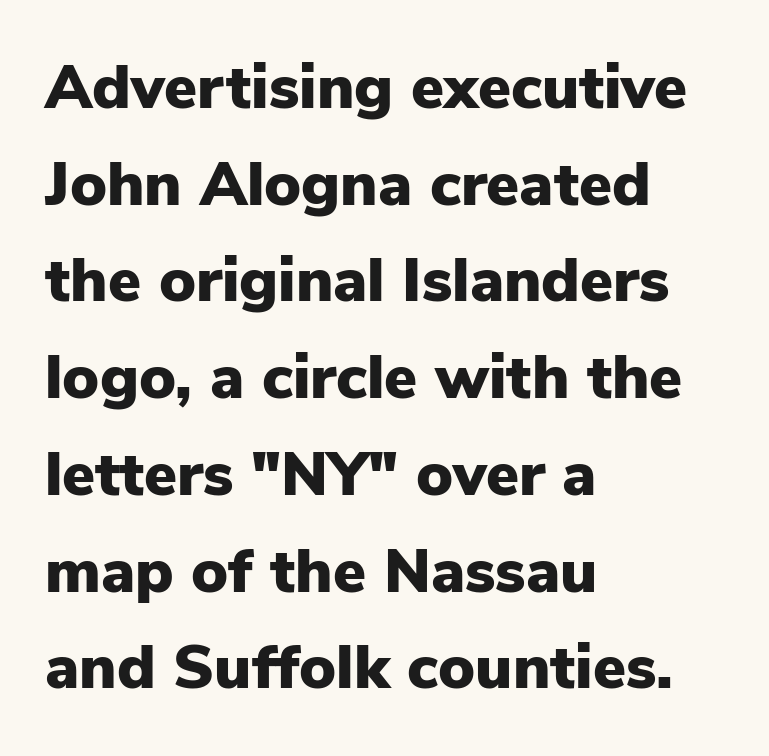
{"serif": "no", "italic": "no", "bold": "yes", "weight": "heavy", "width": "normal", "stroke_contrast": "low", "x_height": "medium", "monospaced": "no", "underline": "no", "align": "left", "line_spacing": "normal", "line_spacing_ratio": 1.56, "letter_spacing": "normal", "letter_spacing_em": 0.0, "glyph_px": 62}
